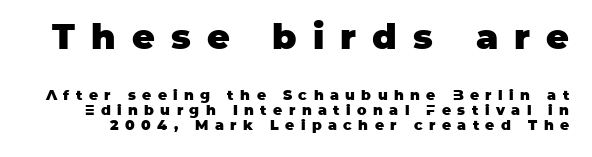
Q: Is the text bold? A: Yes.
Q: Is the text italic (slanted)? A: No, it is upright.
Q: Is the typeface a serif or a sans-serif typeface? A: Sans-serif.
Q: Is the text underlined? A: No.
Q: Is the spacing between letters normal or unusually wide? A: Unusually wide.
Q: Is the spacing between lines tight, normal or loose? A: Tight.
Q: Which block of text is set in a larger size, the first (top) or the second (bottom)? A: The first (top) one.
Q: Width (condensed, normal, or wide)? A: Normal.
Q: Stroke contrast? A: Low.
Q: x-height? A: Large.
Q: Monospaced? A: No.
